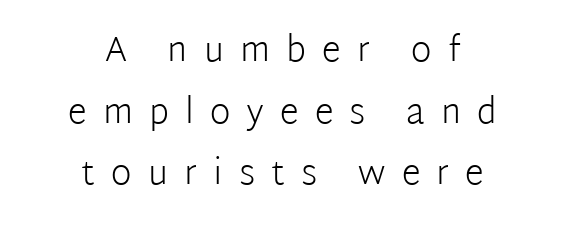
{"serif": "no", "italic": "no", "bold": "no", "weight": "light", "width": "normal", "stroke_contrast": "low", "x_height": "medium", "monospaced": "no", "underline": "no", "align": "center", "line_spacing_ratio": 1.76, "letter_spacing": "wide", "letter_spacing_em": 0.46, "glyph_px": 35}
